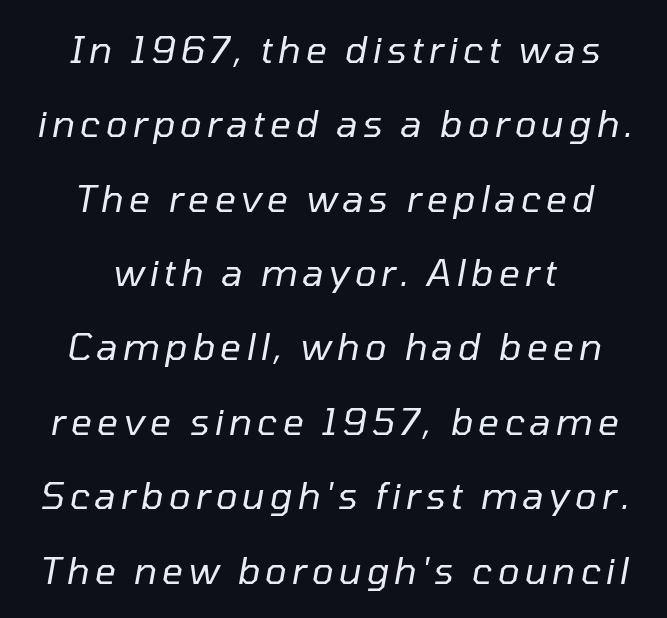
The face looks like a standard text weight, possibly lighter. Varying glyph widths throughout — classic text-font behaviour. The text carries the slant typical of an italic or oblique font. The compositor balanced each line on the midline. Unmarked baselines from the first word to the last. Whoever set this chose breathing room over compactness in the vertical rhythm.
